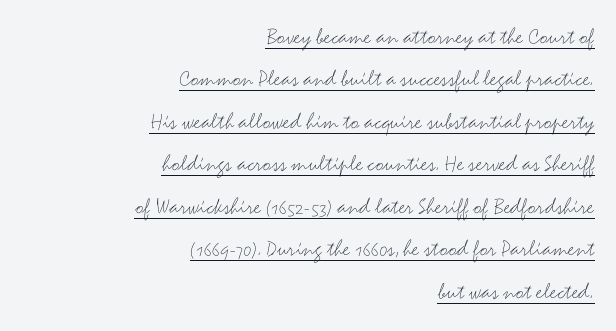
Q: Is the text bold? A: No.
Q: Is the text italic (slanted)? A: Yes.
Q: Is the text underlined? A: Yes.
Q: How is the paragraph aligned? A: Right-aligned.
Q: Is the spacing between letters normal or unusually wide? A: Normal.
